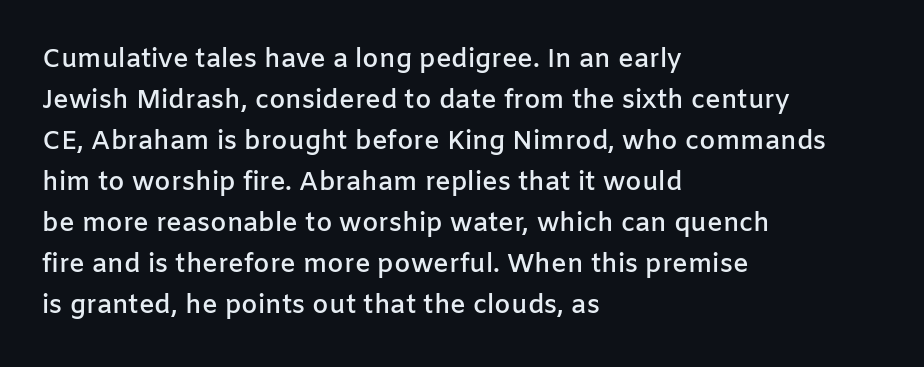
{"italic": "no", "bold": "semi", "underline": "no", "align": "left", "line_spacing": "normal", "line_spacing_ratio": 1.58, "letter_spacing": "normal", "letter_spacing_em": 0.0, "glyph_px": 26}
